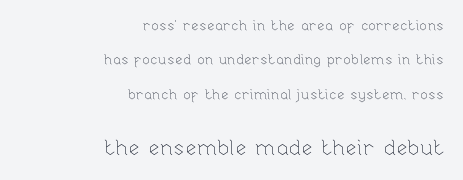
The image shows 21 px text type, upright; set right-aligned, loose line spacing (2.45x), normal letter spacing, not underlined; the second (bottom) block is 1.5x larger.
